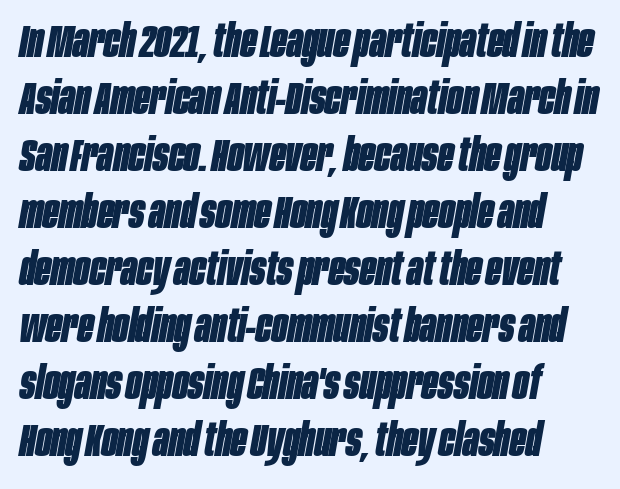
The image shows 46 px bold, condensed type, italic (leaning right); set left-aligned, line spacing 1.24x, normal letter spacing, not underlined; low stroke contrast and a large x-height.
